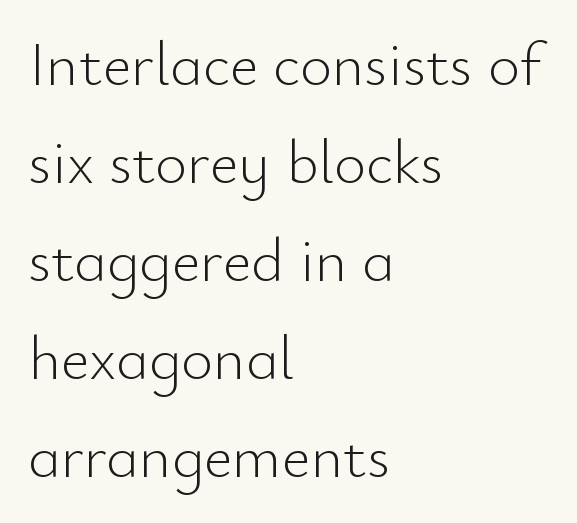
Compared with a centered layout, this one pins lines to the left instead. Is the type heavy? It reads as light-to-regular instead. The block of text has a typical density, with ordinary space between rows. Do the characters align in a grid? No, the font is proportional. Designer's note — italics off, roman on. Each letter's strokes conclude bluntly, with no projecting serifs.
